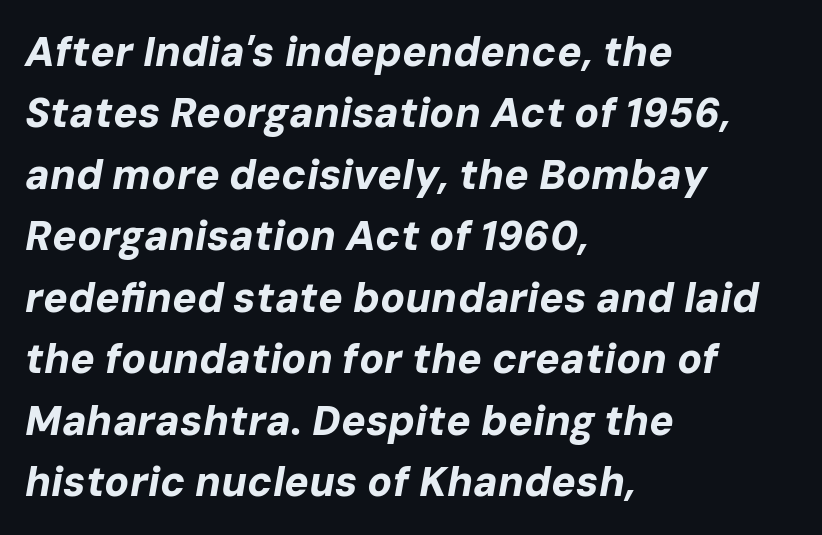
The image shows 41 px bold type, italic (leaning right); set left-aligned, normal line spacing (1.5x), normal letter spacing, not underlined; low stroke contrast and a medium x-height.
